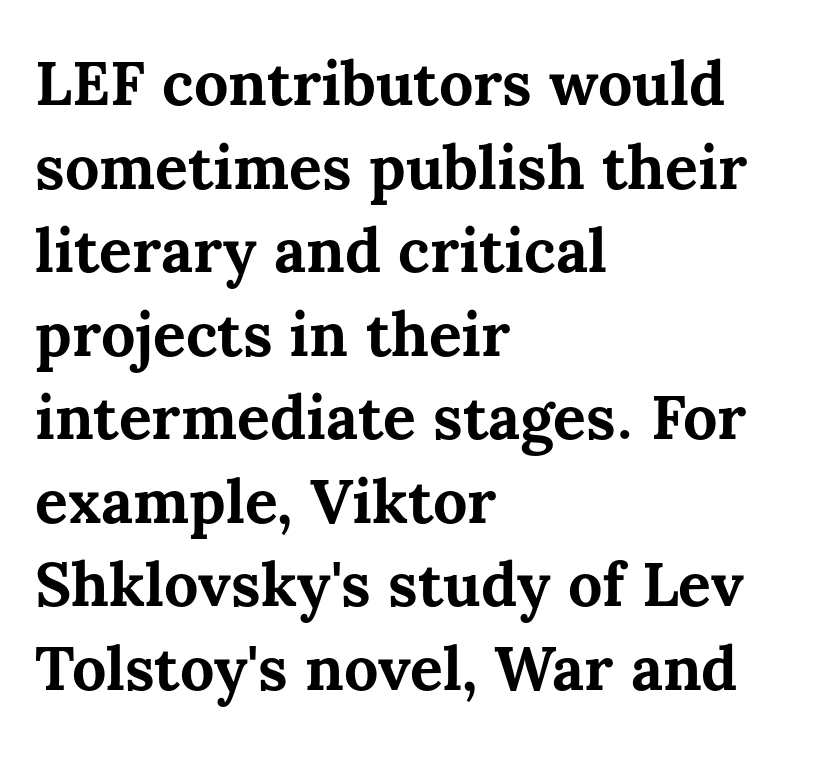
Compared with typical paragraphs, the rows here are spaced about the same. You could not count columns in this text — the font is proportionally spaced. The strip under each line holds only bare page. These lines carry a lot of weight — the face is fully bold.
